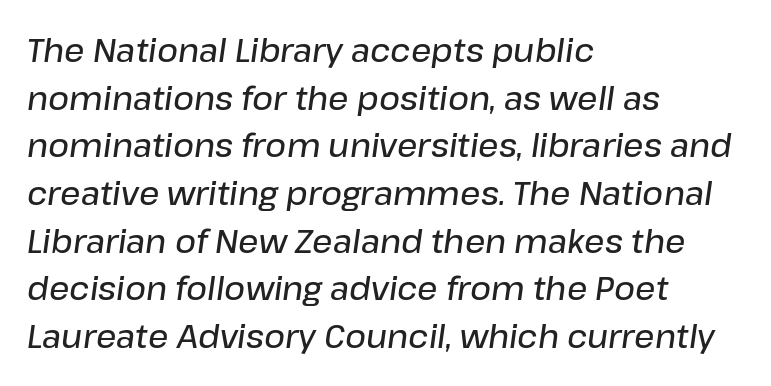
Q: Is the text bold? A: Semi-bold.
Q: Is the text italic (slanted)? A: Yes, it leans right by about 8 degrees.
Q: Is the text underlined? A: No.
Q: How is the paragraph aligned? A: Left-aligned.
Q: Is the spacing between letters normal or unusually wide? A: Normal.
Q: Is the spacing between lines tight, normal or loose? A: Normal.
Q: Width (condensed, normal, or wide)? A: Normal.
Q: Stroke contrast? A: Low.
Q: x-height? A: Medium.
Q: Monospaced? A: No.
